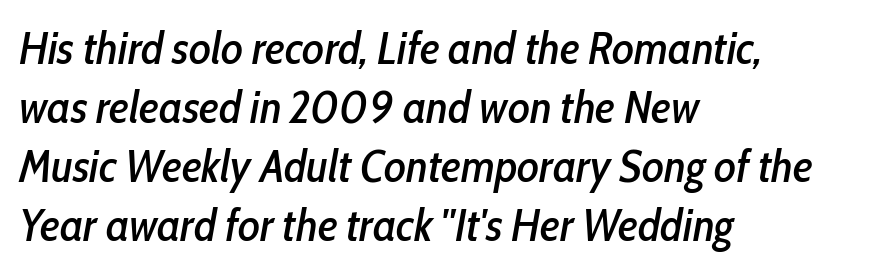
{"italic": "yes", "lean": "right", "slant_degrees": 10, "width": "condensed", "stroke_contrast": "low", "x_height": "medium", "monospaced": "no", "underline": "no", "align": "left", "line_spacing": "normal", "line_spacing_ratio": 1.28, "letter_spacing": "normal", "letter_spacing_em": 0.0, "glyph_px": 46}
